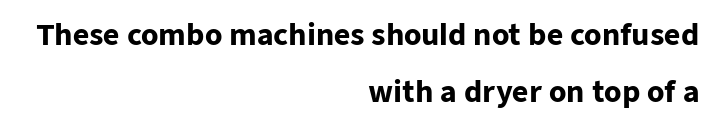
The image shows 28 px heavy sans-serif type, upright; set right-aligned, loose line spacing (2.03x), normal letter spacing, not underlined; low stroke contrast and a medium x-height.
